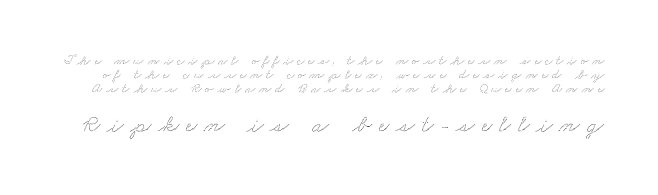
{"underline": "no", "line_spacing": "tight", "line_spacing_ratio": 1.0, "letter_spacing": "wide", "letter_spacing_em": 0.28, "larger_block": "second", "size_ratio": 1.71, "glyph_px": 24}
